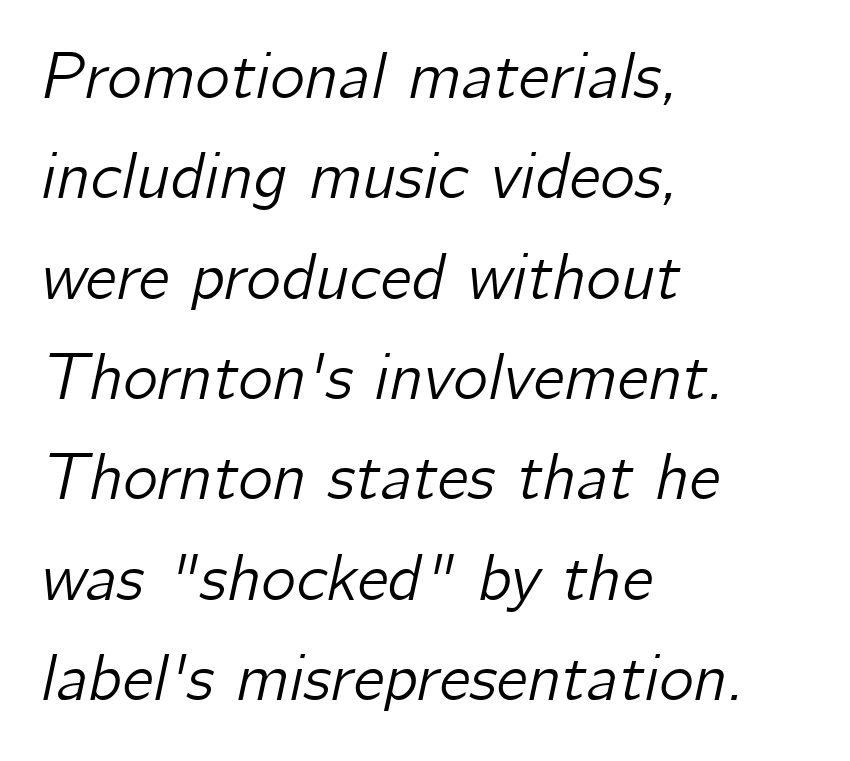
Q: Is the text italic (slanted)? A: Yes, it leans right by about 12 degrees.
Q: Is the text underlined? A: No.
Q: How is the paragraph aligned? A: Left-aligned.
Q: Is the spacing between letters normal or unusually wide? A: Normal.
Q: Is the spacing between lines tight, normal or loose? A: Normal.
Q: Width (condensed, normal, or wide)? A: Normal.
Q: Stroke contrast? A: Low.
Q: x-height? A: Medium.
Q: Monospaced? A: No.
